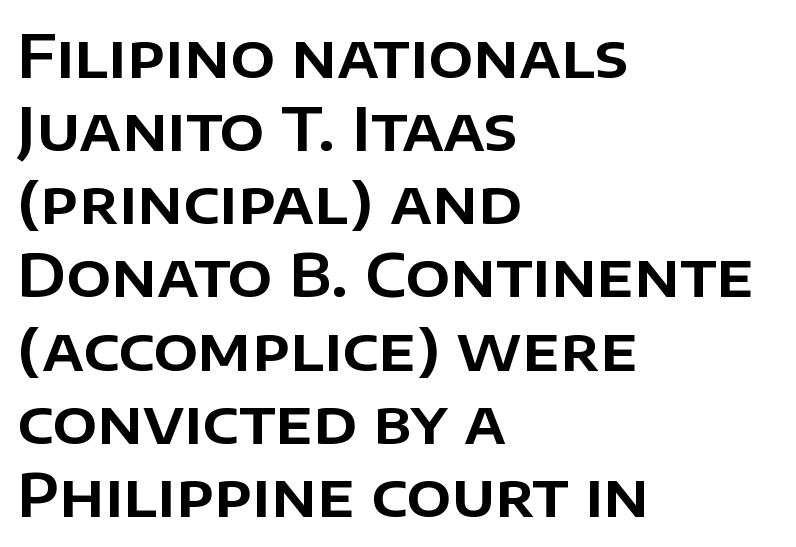
Q: Is the text italic (slanted)? A: No, it is upright.
Q: Is the typeface a serif or a sans-serif typeface? A: Sans-serif.
Q: Is the text underlined? A: No.
Q: How is the paragraph aligned? A: Left-aligned.
Q: Is the spacing between letters normal or unusually wide? A: Normal.
Q: Width (condensed, normal, or wide)? A: Normal.
Q: Stroke contrast? A: Low.
Q: x-height? A: Large.
Q: Monospaced? A: No.
